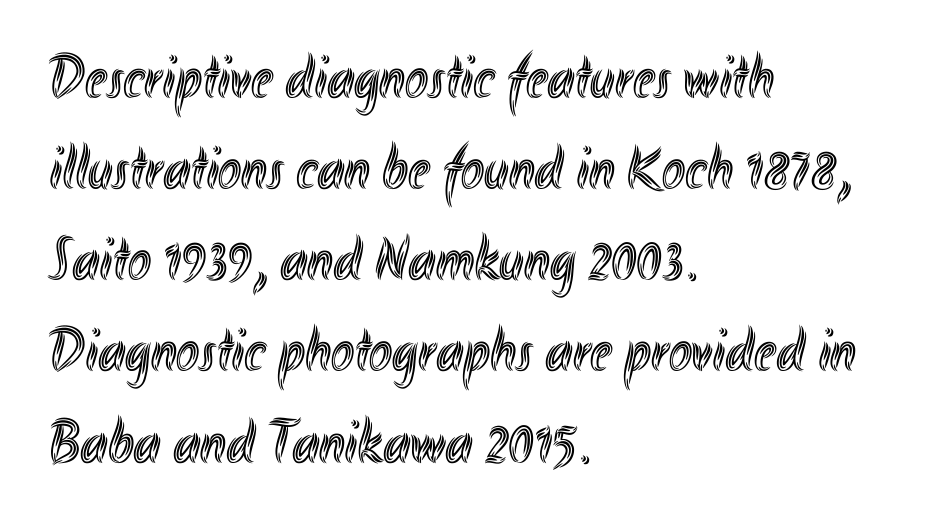
The image shows 62 px condensed type; set left-aligned, normal line spacing (1.47x), normal letter spacing, not underlined; a small x-height.
